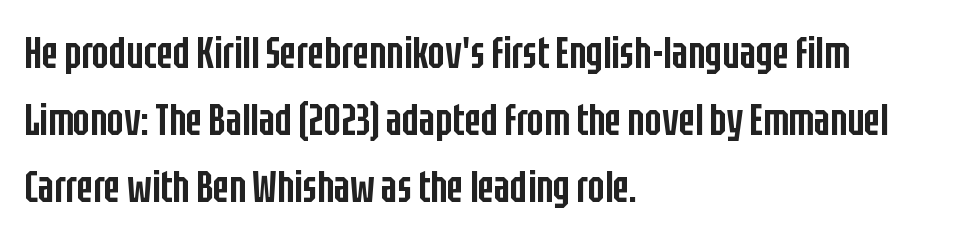
Q: Is the text bold? A: Semi-bold.
Q: Is the text italic (slanted)? A: No, it is upright.
Q: Is the typeface a serif or a sans-serif typeface? A: Sans-serif.
Q: Is the text underlined? A: No.
Q: How is the paragraph aligned? A: Left-aligned.
Q: Is the spacing between letters normal or unusually wide? A: Normal.
Q: Is the spacing between lines tight, normal or loose? A: Normal.
Q: Width (condensed, normal, or wide)? A: Condensed.
Q: Stroke contrast? A: Low.
Q: x-height? A: Large.
Q: Monospaced? A: No.
